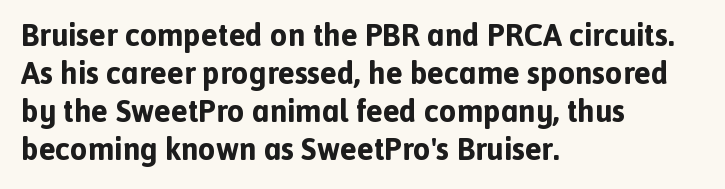
These lines stack with their left ends in a neat column. Upright lettering throughout. Nobody touched the tracking dial on this one. Is this a fixed-width face? No — the glyphs have proportional, varying widths. This rendering employs a face without finishing strokes, i.e., a sans-serif.
